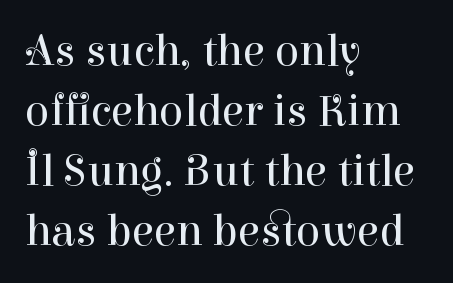
Looks like regular typesetting: each glyph gets only the width it needs. The lettering stays uniformly vertical, giving the passage a roman look. If you drew a ruler down the left edge, every line would touch it. Short note: letters normally spaced.
